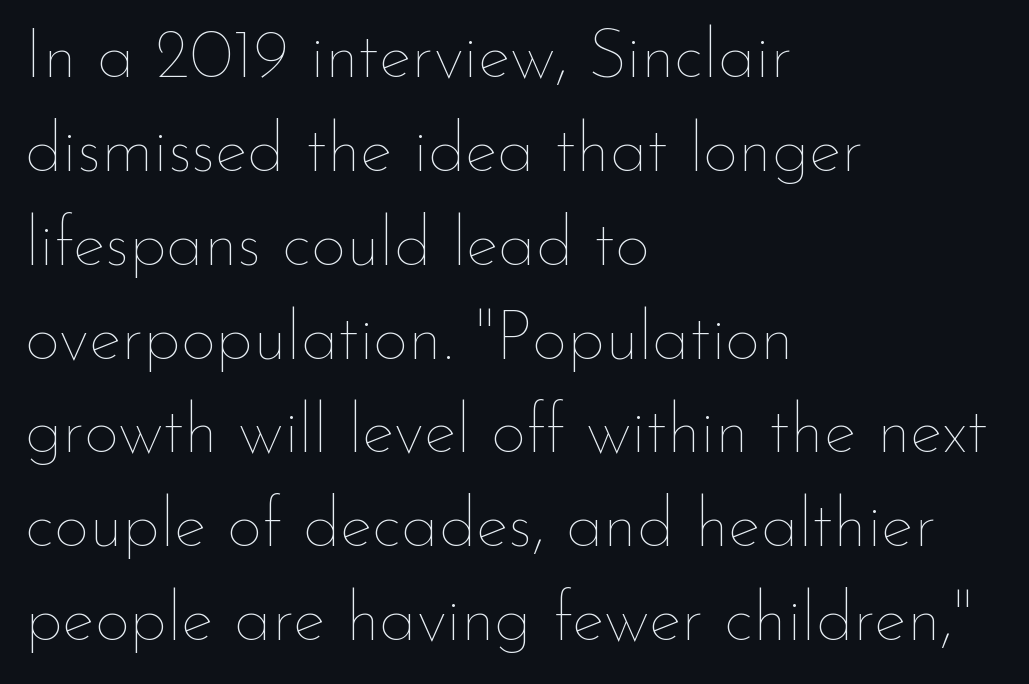
Q: Is the text bold? A: No.
Q: Is the text italic (slanted)? A: No, it is upright.
Q: Is the text underlined? A: No.
Q: How is the paragraph aligned? A: Left-aligned.
Q: Is the spacing between letters normal or unusually wide? A: Normal.
Q: Is the spacing between lines tight, normal or loose? A: Normal.
Q: Width (condensed, normal, or wide)? A: Normal.
Q: Stroke contrast? A: Low.
Q: x-height? A: Small.
Q: Monospaced? A: No.
